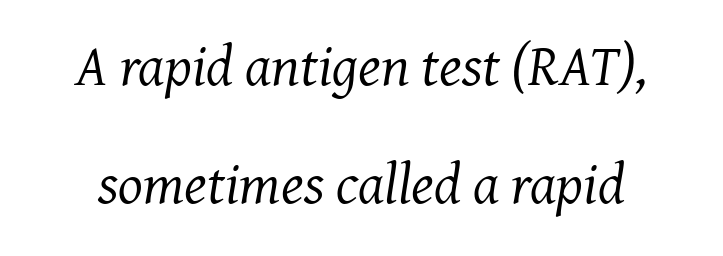
Leading is clearly above the norm, producing a sparse column. Is the stroke heavy? The answer is a plain regular-or-lighter. These lines were composed using italics. Do the characters align in a grid? No, the font is proportional. Standard letterfit; no display-style spreading of the glyphs. Honestly, there is no underline to notice here at all.
